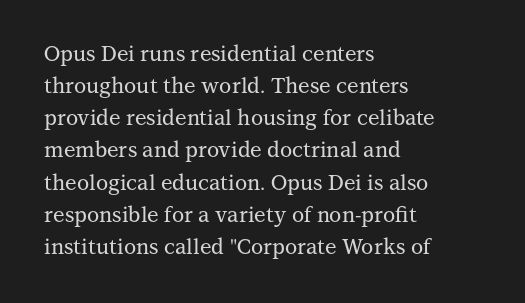
Layout note: lines flush left. The string is rendered with underlining switched off. The line texture is even and compact thanks to regular tracking. A roman cut, with each character standing at attention. The space between consecutive lines is moderate.
